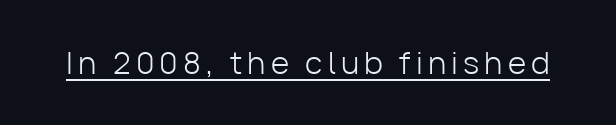
The image shows 30 px light sans-serif type, upright; set underlined; low stroke contrast and a medium x-height.
